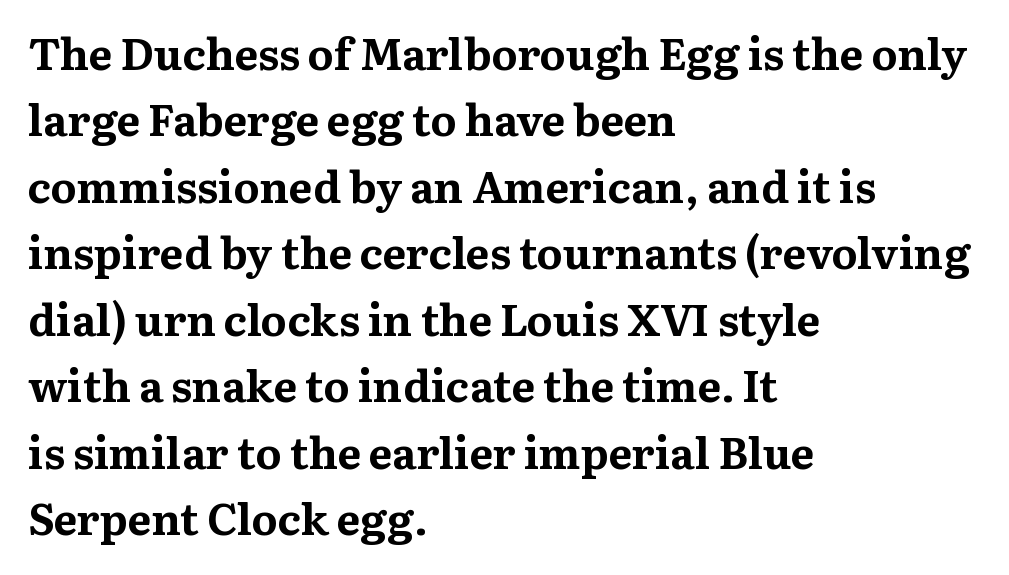
{"serif": "yes", "italic": "no", "bold": "yes", "weight": "bold", "width": "normal", "stroke_contrast": "medium", "x_height": "medium", "monospaced": "no", "underline": "no", "align": "left", "line_spacing": "normal", "line_spacing_ratio": 1.51, "letter_spacing": "normal", "letter_spacing_em": 0.0, "glyph_px": 44}
